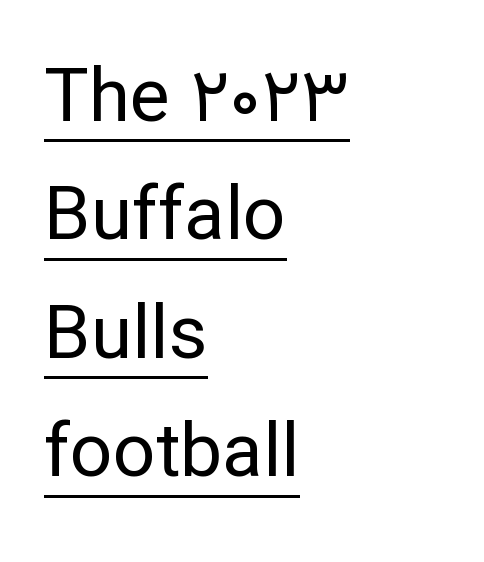
Q: Is the text bold? A: No.
Q: Is the text italic (slanted)? A: No, it is upright.
Q: Is the typeface a serif or a sans-serif typeface? A: Sans-serif.
Q: Is the text underlined? A: Yes.
Q: How is the paragraph aligned? A: Left-aligned.
Q: Is the spacing between letters normal or unusually wide? A: Normal.
Q: Is the spacing between lines tight, normal or loose? A: Normal.
Q: Width (condensed, normal, or wide)? A: Normal.
Q: Stroke contrast? A: Low.
Q: x-height? A: Medium.
Q: Monospaced? A: No.
